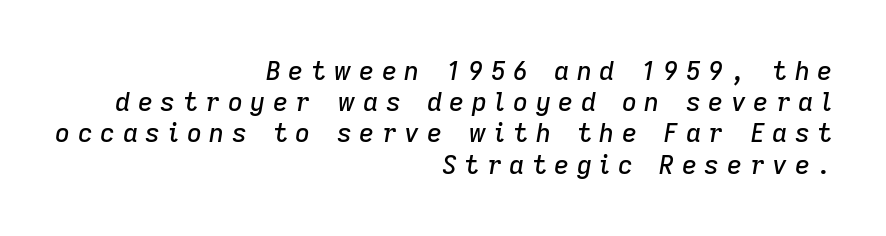
The passage shown leans; its letterforms are oblique. The foot of each line stays bare and open. The letters are spread apart with noticeably loose tracking. Right-aligned paragraph, ragged on the left.
